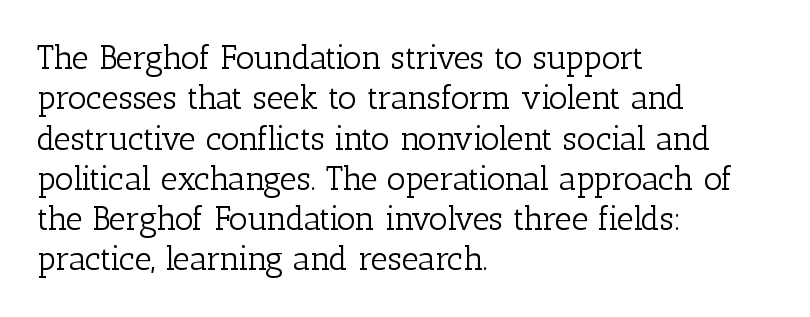
Q: Is the text bold? A: No.
Q: Is the text italic (slanted)? A: No, it is upright.
Q: Is the typeface a serif or a sans-serif typeface? A: Serif.
Q: Is the text underlined? A: No.
Q: How is the paragraph aligned? A: Left-aligned.
Q: Is the spacing between letters normal or unusually wide? A: Normal.
Q: Width (condensed, normal, or wide)? A: Normal.
Q: Stroke contrast? A: Low.
Q: x-height? A: Medium.
Q: Monospaced? A: No.
